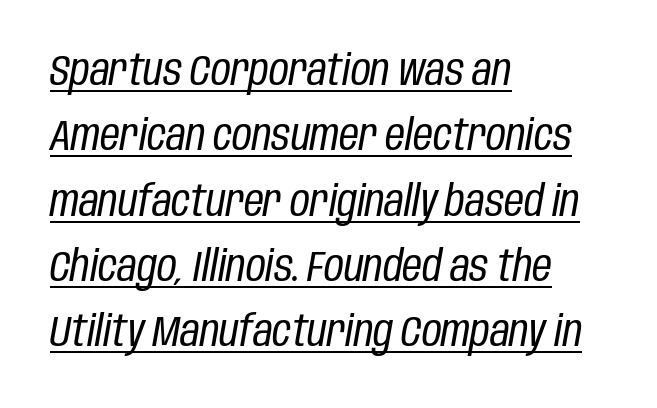
{"italic": "yes", "lean": "right", "slant_degrees": 10, "bold": "no", "weight": "regular", "width": "condensed", "stroke_contrast": "low", "x_height": "large", "monospaced": "no", "underline": "yes", "align": "left", "line_spacing": "normal", "line_spacing_ratio": 1.52, "letter_spacing": "normal", "letter_spacing_em": 0.0, "glyph_px": 43}
